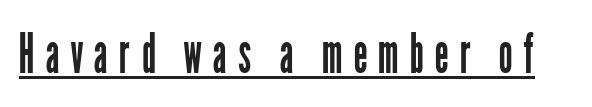
{"serif": "no", "italic": "no", "bold": "no", "weight": "regular", "width": "condensed", "stroke_contrast": "low", "x_height": "medium", "monospaced": "no", "underline": "yes", "glyph_px": 56}
